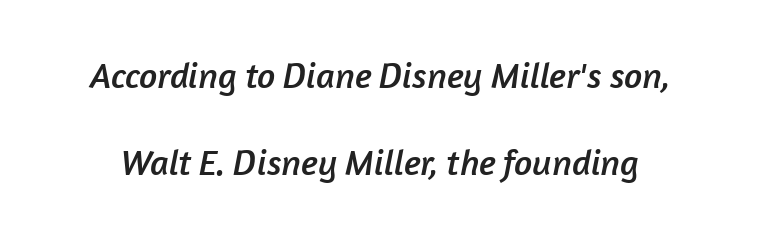
{"serif": "no", "width": "normal", "stroke_contrast": "low", "x_height": "medium", "monospaced": "no", "underline": "no", "line_spacing": "loose", "line_spacing_ratio": 2.43, "letter_spacing": "normal", "letter_spacing_em": 0.0, "glyph_px": 36}
